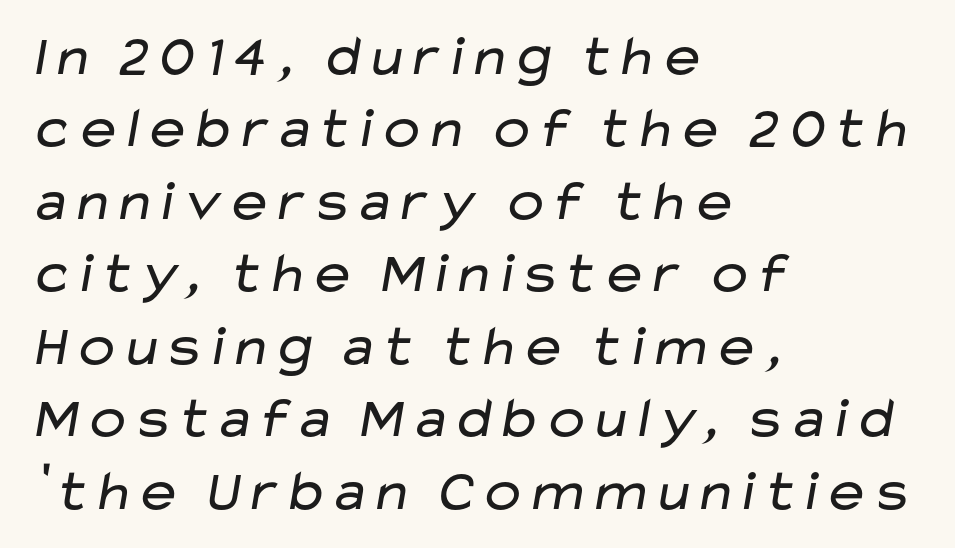
Q: Is the text bold? A: No.
Q: Is the typeface a serif or a sans-serif typeface? A: Sans-serif.
Q: Is the text underlined? A: No.
Q: How is the paragraph aligned? A: Left-aligned.
Q: Is the spacing between letters normal or unusually wide? A: Normal.
Q: Is the spacing between lines tight, normal or loose? A: Normal.
Q: Width (condensed, normal, or wide)? A: Wide.
Q: Stroke contrast? A: Low.
Q: x-height? A: Medium.
Q: Monospaced? A: No.
